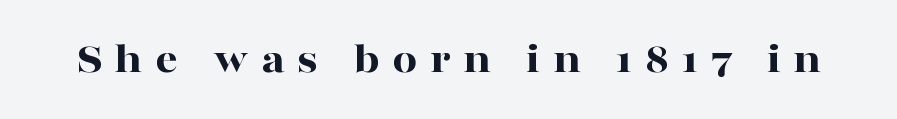
The image shows 44 px bold, wide serif type, upright; set unusually wide letter spacing (+0.29 em), not underlined; high stroke contrast and a medium x-height.
